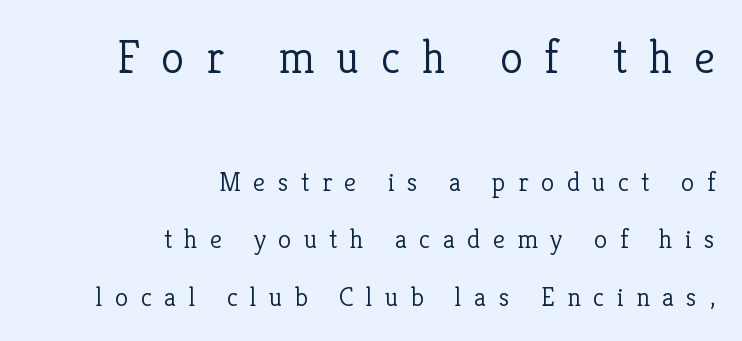
{"serif": "yes", "italic": "no", "bold": "no", "weight": "light", "width": "normal", "stroke_contrast": "low", "x_height": "medium", "monospaced": "no", "underline": "no", "align": "right", "line_spacing": "loose", "line_spacing_ratio": 2.12, "letter_spacing": "wide", "letter_spacing_em": 0.46, "larger_block": "first", "size_ratio": 1.74, "glyph_px": 47}
